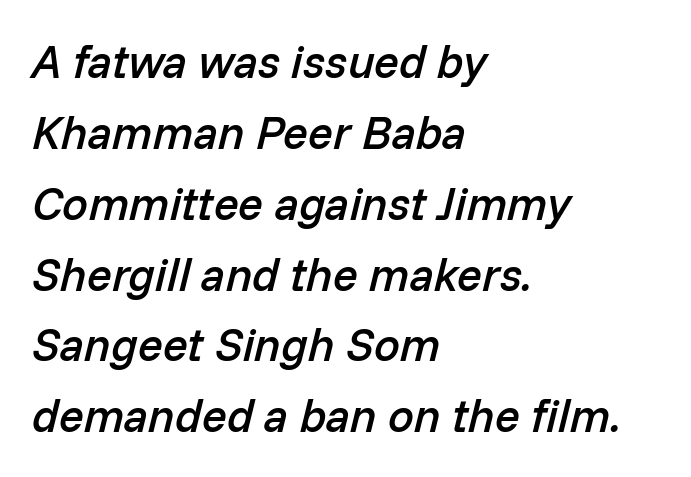
{"italic": "yes", "lean": "right", "slant_degrees": 14, "bold": "semi", "weight": "semibold", "width": "normal", "stroke_contrast": "low", "x_height": "medium", "monospaced": "no", "underline": "no", "align": "left", "line_spacing": "normal", "line_spacing_ratio": 1.54, "letter_spacing": "normal", "letter_spacing_em": 0.0, "glyph_px": 46}
